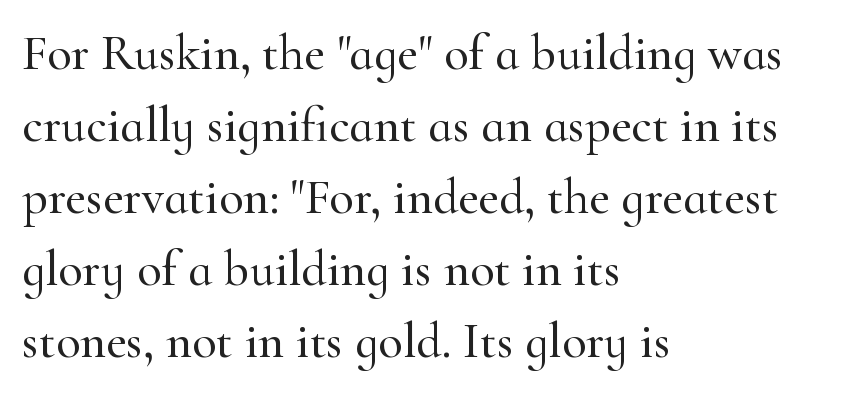
This sample uses an upright cut, with every glyph sitting square on the baseline. This sample uses a serif face. Look at the tracking — it's just the regular setting, nothing added. One-word summary of the alignment: left. You could not count columns in this text — the font is proportionally spaced.
